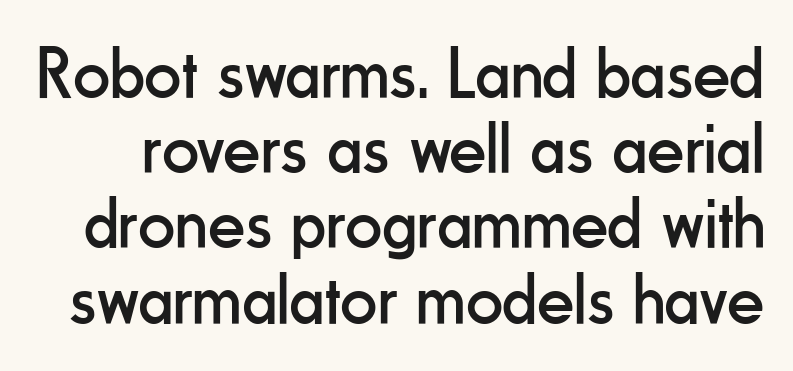
Q: Is the text bold? A: No.
Q: Is the text italic (slanted)? A: No, it is upright.
Q: Is the typeface a serif or a sans-serif typeface? A: Sans-serif.
Q: Is the text underlined? A: No.
Q: Is the spacing between letters normal or unusually wide? A: Normal.
Q: Is the spacing between lines tight, normal or loose? A: Tight.
Q: Width (condensed, normal, or wide)? A: Condensed.
Q: Stroke contrast? A: Low.
Q: x-height? A: Small.
Q: Monospaced? A: No.
